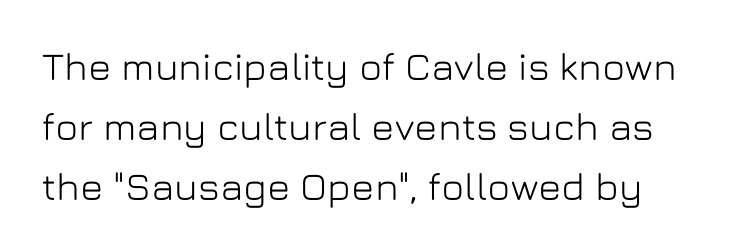
Q: Is the text italic (slanted)? A: No, it is upright.
Q: Is the typeface a serif or a sans-serif typeface? A: Sans-serif.
Q: Is the text underlined? A: No.
Q: Is the spacing between letters normal or unusually wide? A: Normal.
Q: Is the spacing between lines tight, normal or loose? A: Normal.
Q: Width (condensed, normal, or wide)? A: Normal.
Q: Stroke contrast? A: Low.
Q: x-height? A: Medium.
Q: Monospaced? A: No.
